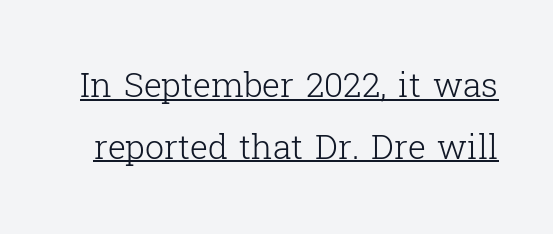
Q: Is the text bold? A: No.
Q: Is the text italic (slanted)? A: No, it is upright.
Q: Is the typeface a serif or a sans-serif typeface? A: Serif.
Q: Is the text underlined? A: Yes.
Q: Is the spacing between letters normal or unusually wide? A: Normal.
Q: Width (condensed, normal, or wide)? A: Normal.
Q: Stroke contrast? A: Low.
Q: x-height? A: Medium.
Q: Monospaced? A: No.
